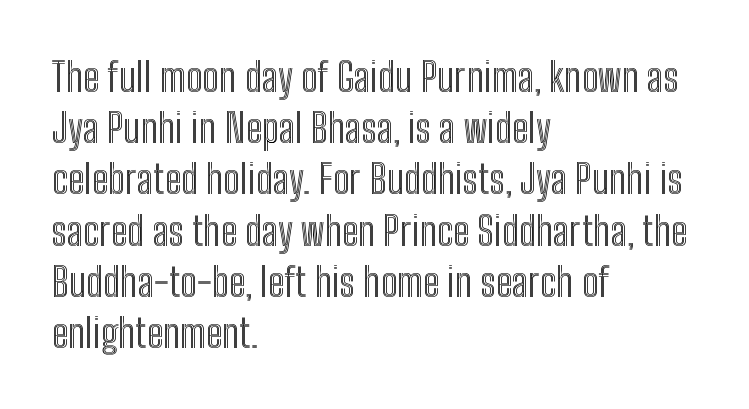
Italic: no, the glyphs are upright roman. The rendering keeps characters at their native spacing. The letters advance in unequal steps, a hallmark of proportional type. Where is the straight margin? On the left. The baseline area is clear.
